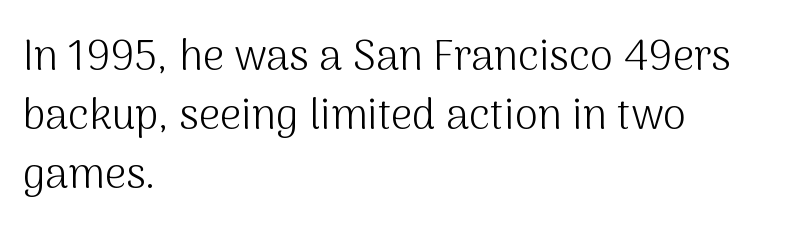
{"serif": "no", "italic": "no", "bold": "no", "weight": "light", "width": "normal", "stroke_contrast": "medium", "x_height": "medium", "monospaced": "no", "underline": "no", "align": "left", "line_spacing": "normal", "line_spacing_ratio": 1.41, "letter_spacing": "normal", "letter_spacing_em": 0.0, "glyph_px": 42}
